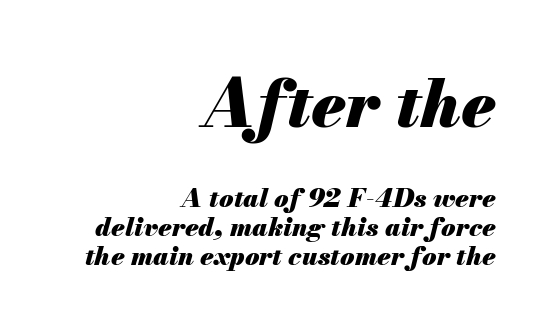
Typesetter's note — upper block bumped up in size, lower block left smaller. The passage is arranged like a letterhead date or caption credit — flush right. In terms of letterspacing, this is plain default setting. Just letters on the line, the space beneath them empty.
